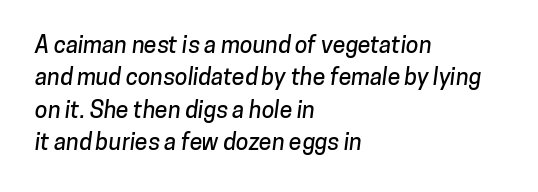
{"underline": "no", "align": "left", "line_spacing": "normal", "line_spacing_ratio": 1.41, "letter_spacing": "normal", "letter_spacing_em": 0.0, "glyph_px": 23}
